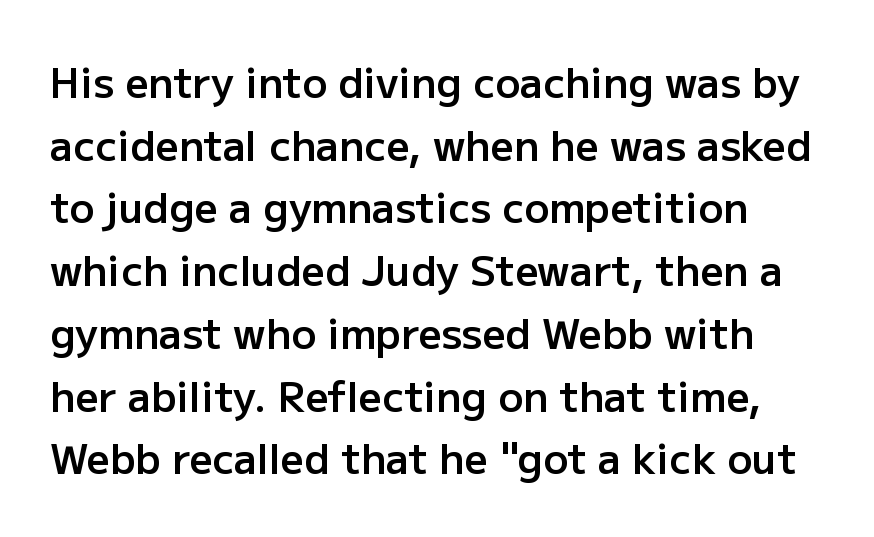
The image shows 41 px semibold sans-serif type, upright; set normal line spacing (1.53x), normal letter spacing, not underlined; low stroke contrast and a medium x-height.
